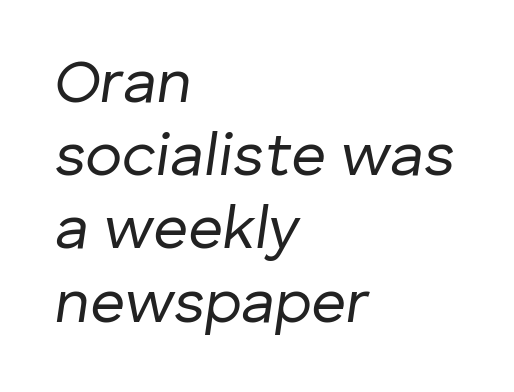
The weight would be labelled regular, book, light, or lighter still. An italicized treatment has been applied to the whole sample. Horizontal alignment here is leftward, the default for most running prose. This rendering leaves character spacing at its baseline value.
